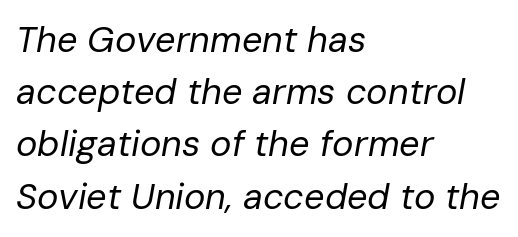
{"italic": "yes", "lean": "right", "slant_degrees": 10, "bold": "no", "weight": "regular", "width": "normal", "stroke_contrast": "low", "x_height": "medium", "monospaced": "no", "underline": "no", "align": "left", "line_spacing": "normal", "line_spacing_ratio": 1.45, "letter_spacing": "normal", "letter_spacing_em": 0.0, "glyph_px": 36}
